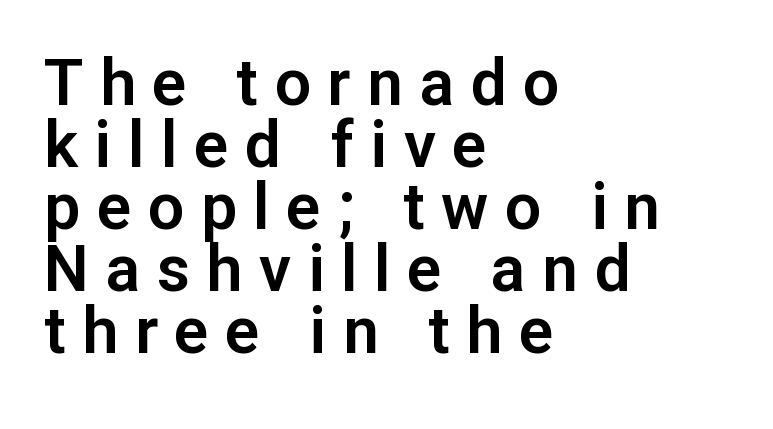
{"serif": "no", "italic": "no", "width": "normal", "stroke_contrast": "low", "x_height": "medium", "monospaced": "no", "underline": "no", "align": "left", "line_spacing": "tight", "line_spacing_ratio": 0.97, "letter_spacing": "wide", "letter_spacing_em": 0.26, "glyph_px": 64}
